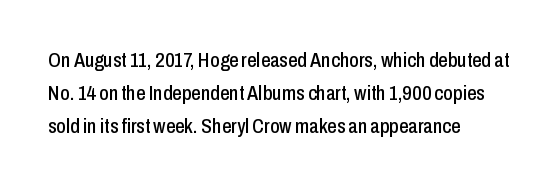
Q: Is the text italic (slanted)? A: No, it is upright.
Q: Is the text underlined? A: No.
Q: How is the paragraph aligned? A: Left-aligned.
Q: Is the spacing between letters normal or unusually wide? A: Normal.
Q: Is the spacing between lines tight, normal or loose? A: Normal.
